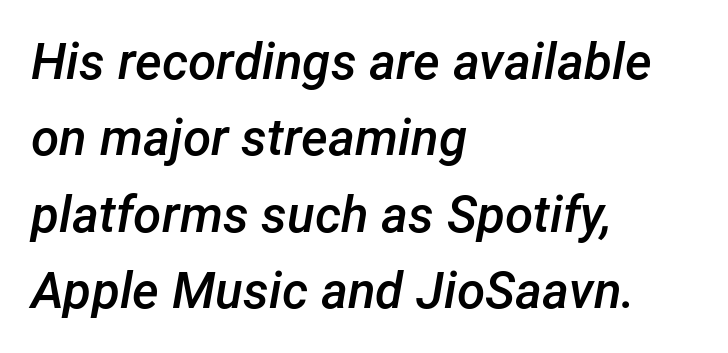
Q: Is the text bold? A: Semi-bold.
Q: Is the text italic (slanted)? A: Yes, it leans right by about 12 degrees.
Q: Is the text underlined? A: No.
Q: How is the paragraph aligned? A: Left-aligned.
Q: Is the spacing between letters normal or unusually wide? A: Normal.
Q: Is the spacing between lines tight, normal or loose? A: Normal.
Q: Width (condensed, normal, or wide)? A: Normal.
Q: Stroke contrast? A: Low.
Q: x-height? A: Medium.
Q: Monospaced? A: No.
